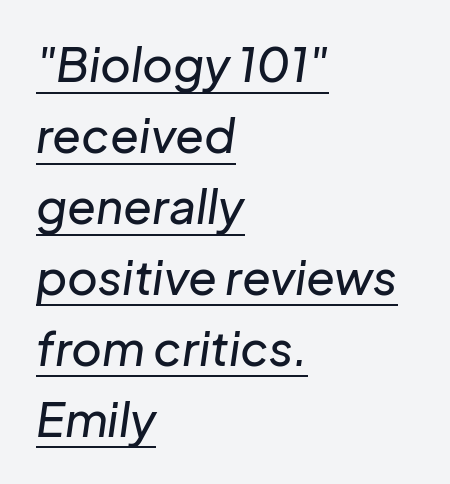
{"italic": "yes", "lean": "right", "slant_degrees": 8, "width": "normal", "stroke_contrast": "low", "x_height": "medium", "monospaced": "no", "underline": "yes", "align": "left", "line_spacing": "normal", "line_spacing_ratio": 1.51, "letter_spacing": "normal", "letter_spacing_em": 0.0, "glyph_px": 47}
